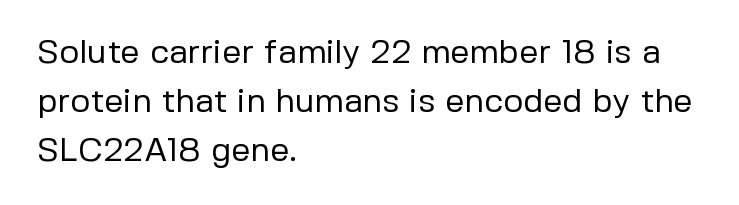
The image shows 34 px regular-weight sans-serif type, upright; set left-aligned, normal line spacing (1.44x), normal letter spacing, not underlined; low stroke contrast and a medium x-height.
